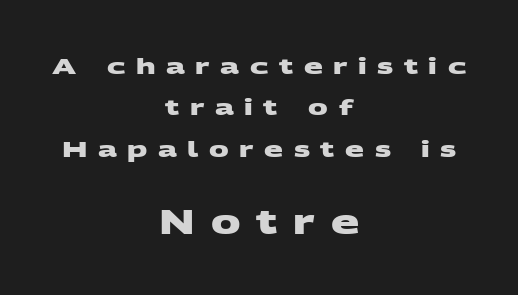
Q: Is the text bold? A: Yes.
Q: Is the typeface a serif or a sans-serif typeface? A: Sans-serif.
Q: Is the text underlined? A: No.
Q: How is the paragraph aligned? A: Centered.
Q: Is the spacing between letters normal or unusually wide? A: Unusually wide.
Q: Which block of text is set in a larger size, the first (top) or the second (bottom)? A: The second (bottom) one.
Q: Width (condensed, normal, or wide)? A: Wide.
Q: Stroke contrast? A: Medium.
Q: x-height? A: Large.
Q: Monospaced? A: No.
